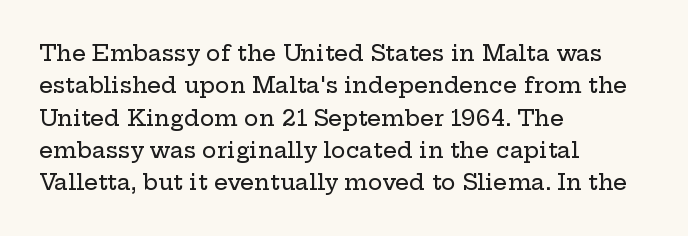
{"italic": "no", "underline": "no", "align": "left", "line_spacing": "normal", "line_spacing_ratio": 1.47, "letter_spacing": "normal", "letter_spacing_em": 0.0, "glyph_px": 22}
